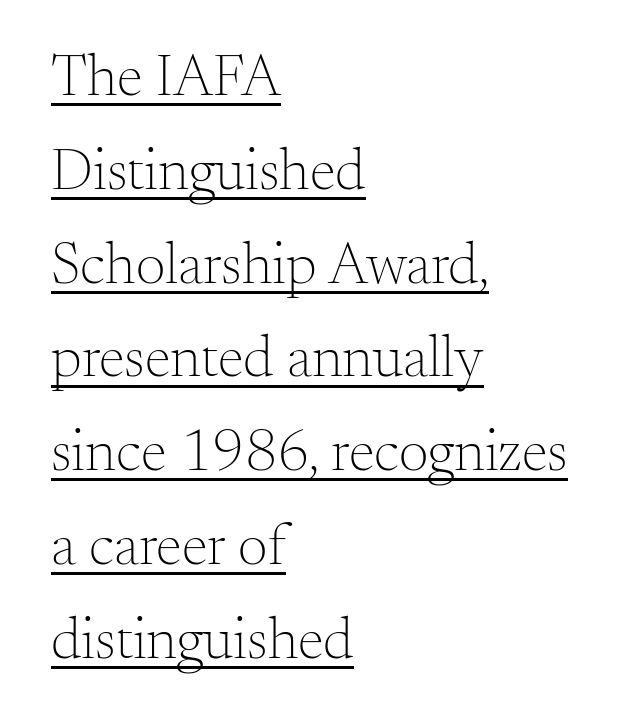
{"serif": "yes", "italic": "no", "bold": "no", "weight": "light", "width": "normal", "stroke_contrast": "medium", "x_height": "small", "monospaced": "no", "underline": "yes", "align": "left", "line_spacing": "normal", "line_spacing_ratio": 1.59, "letter_spacing": "normal", "letter_spacing_em": 0.0, "glyph_px": 59}
